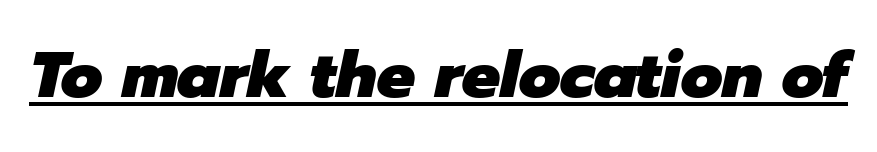
{"italic": "yes", "lean": "right", "slant_degrees": 12, "bold": "yes", "weight": "heavy", "width": "normal", "stroke_contrast": "low", "x_height": "medium", "monospaced": "no", "underline": "yes", "letter_spacing": "normal", "letter_spacing_em": 0.0, "glyph_px": 64}
